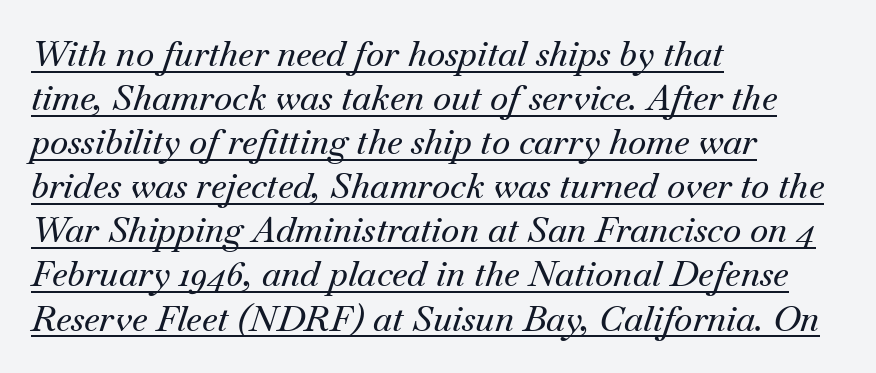
You can see a thin bar hugging the bottom of the glyphs. Reading down the block, your eye returns to a fixed left position each line. Does extra space separate the letters? No, they use regular spacing. Tall strokes in this sample are angled rather than plumb. Does the leading feel generous? No, just average. Regarding serifs, this sample has them.
